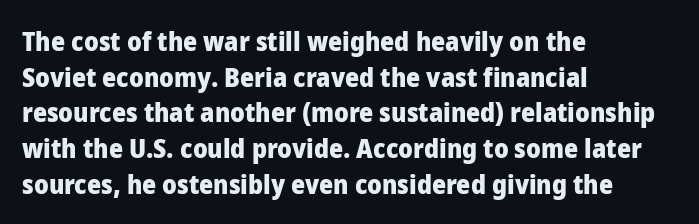
{"italic": "no", "bold": "yes", "underline": "no", "align": "left", "line_spacing": "normal", "line_spacing_ratio": 1.32, "letter_spacing": "normal", "letter_spacing_em": 0.0, "glyph_px": 27}
